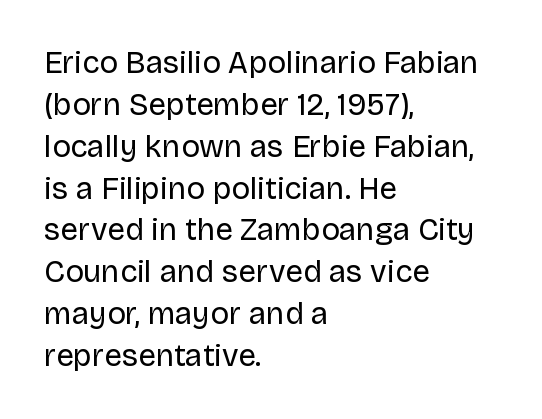
Q: Is the text bold? A: No.
Q: Is the text italic (slanted)? A: No, it is upright.
Q: Is the typeface a serif or a sans-serif typeface? A: Sans-serif.
Q: Is the text underlined? A: No.
Q: How is the paragraph aligned? A: Left-aligned.
Q: Is the spacing between letters normal or unusually wide? A: Normal.
Q: Is the spacing between lines tight, normal or loose? A: Normal.
Q: Width (condensed, normal, or wide)? A: Normal.
Q: Stroke contrast? A: Low.
Q: x-height? A: Large.
Q: Monospaced? A: No.
